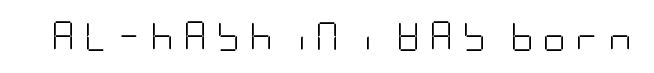
{"serif": "no", "italic": "no", "bold": "no", "weight": "light", "width": "condensed", "stroke_contrast": "low", "x_height": "large", "underline": "no", "letter_spacing": "wide", "letter_spacing_em": 0.32, "glyph_px": 29}
